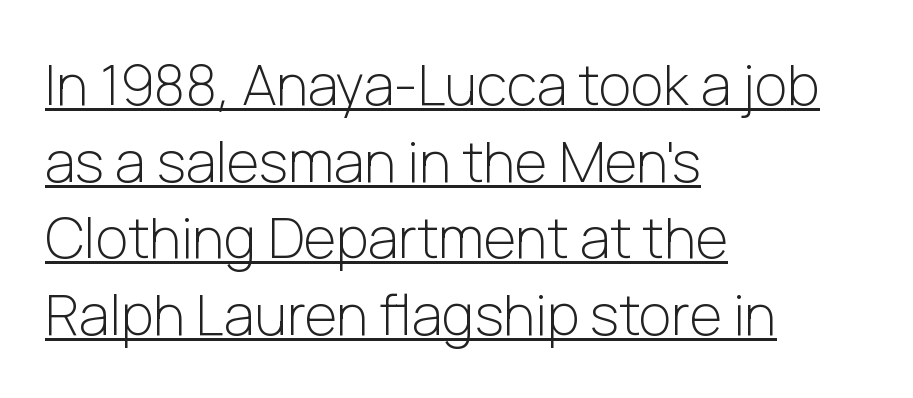
{"serif": "no", "italic": "no", "bold": "no", "weight": "light", "width": "normal", "stroke_contrast": "low", "x_height": "medium", "monospaced": "no", "underline": "yes", "align": "left", "line_spacing": "normal", "line_spacing_ratio": 1.37, "letter_spacing": "normal", "letter_spacing_em": 0.0, "glyph_px": 56}
